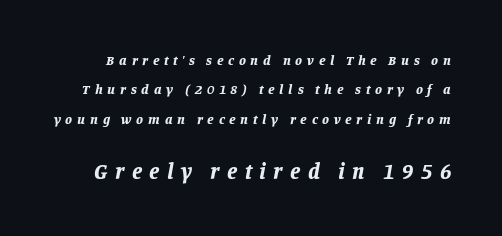
{"italic": "yes", "lean": "right", "slant_degrees": 11, "bold": "yes", "underline": "no", "line_spacing": "loose", "line_spacing_ratio": 2.1, "letter_spacing": "wide", "letter_spacing_em": 0.34, "larger_block": "second", "size_ratio": 1.57, "glyph_px": 22}
